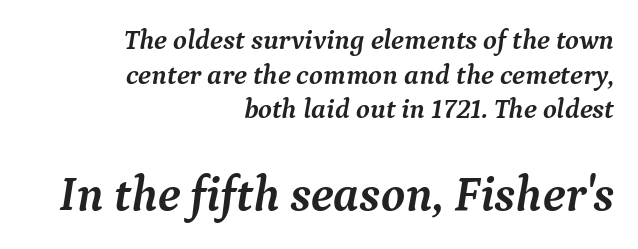
{"serif": "yes", "italic": "yes", "lean": "right", "slant_degrees": 9, "bold": "yes", "weight": "semibold", "width": "normal", "stroke_contrast": "medium", "x_height": "medium", "monospaced": "no", "underline": "no", "align": "right", "line_spacing_ratio": 1.24, "letter_spacing": "normal", "letter_spacing_em": 0.0, "larger_block": "second", "size_ratio": 1.75, "glyph_px": 49}
